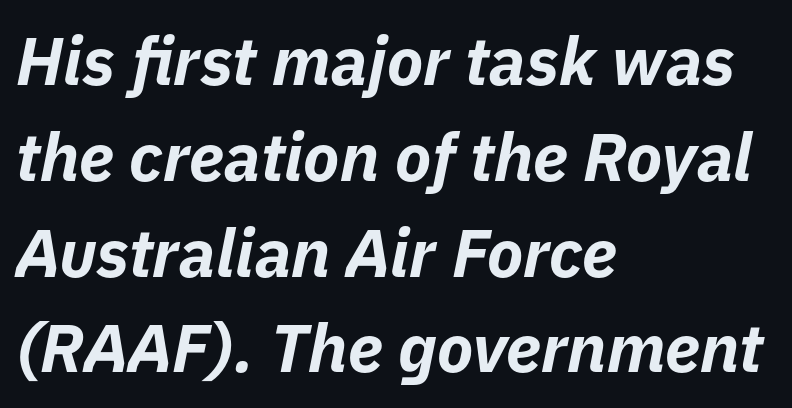
Line spacing here is normal. Spacing verdict: proportional, widths tailored to each character. Would a proofreader flag this as italicized? Yes. Does the copy run flush right? No — it runs flush left. No extra tracking has been applied to these lines.
